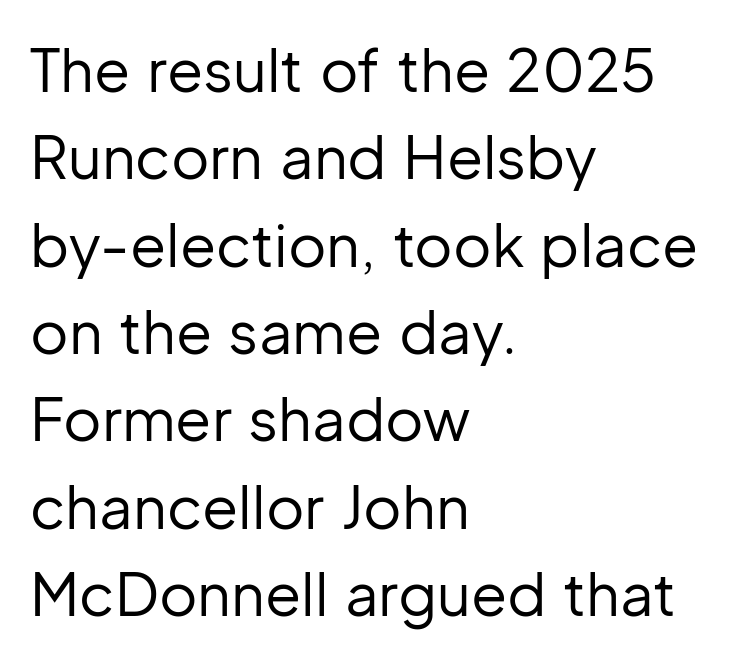
Q: Is the text bold? A: No.
Q: Is the text italic (slanted)? A: No, it is upright.
Q: Is the typeface a serif or a sans-serif typeface? A: Sans-serif.
Q: Is the text underlined? A: No.
Q: How is the paragraph aligned? A: Left-aligned.
Q: Is the spacing between letters normal or unusually wide? A: Normal.
Q: Is the spacing between lines tight, normal or loose? A: Normal.
Q: Width (condensed, normal, or wide)? A: Normal.
Q: Stroke contrast? A: Low.
Q: x-height? A: Medium.
Q: Monospaced? A: No.
